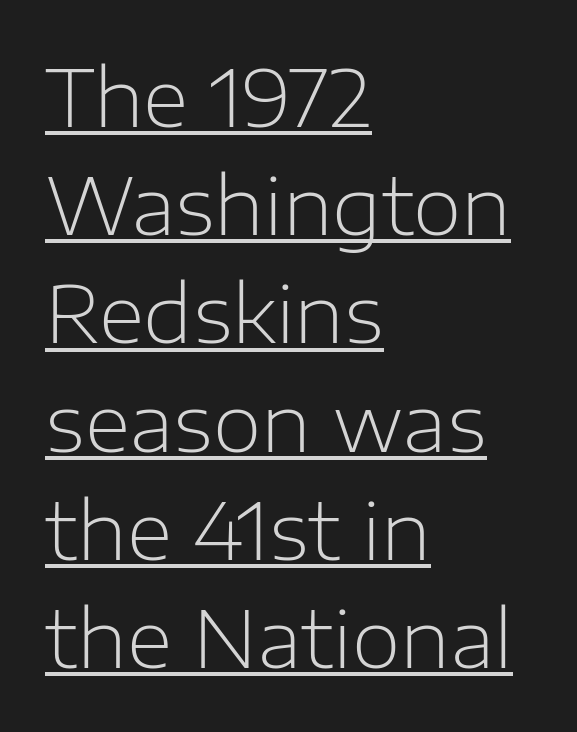
Q: Is the text bold? A: No.
Q: Is the text italic (slanted)? A: No, it is upright.
Q: Is the typeface a serif or a sans-serif typeface? A: Sans-serif.
Q: Is the text underlined? A: Yes.
Q: How is the paragraph aligned? A: Left-aligned.
Q: Is the spacing between letters normal or unusually wide? A: Normal.
Q: Is the spacing between lines tight, normal or loose? A: Normal.
Q: Width (condensed, normal, or wide)? A: Normal.
Q: Stroke contrast? A: Low.
Q: x-height? A: Medium.
Q: Monospaced? A: No.
